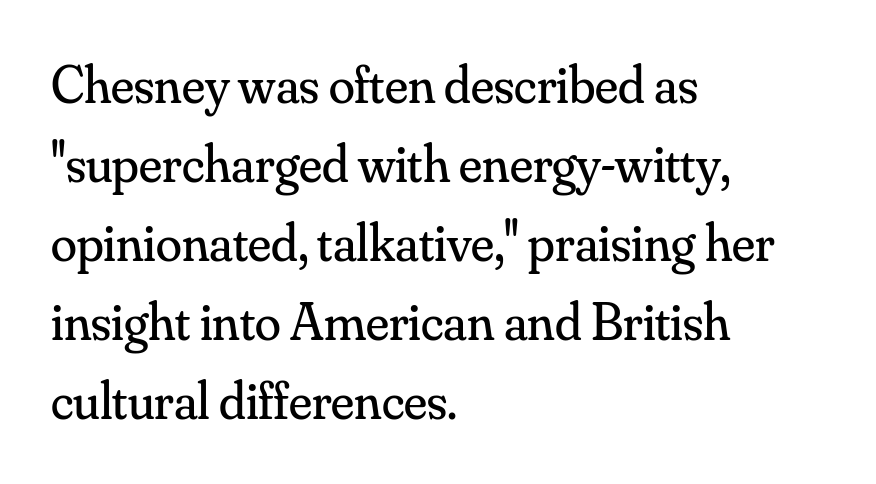
Do the characters align in a grid? No, the font is proportional. Each row of text sits above clean, open space. Which margin do the lines hug? The left one — the right edge is uneven. The typeface has the unassuming heft of standard copy or less. The letters carry serifs — small finishing strokes at the ends of their stems.
